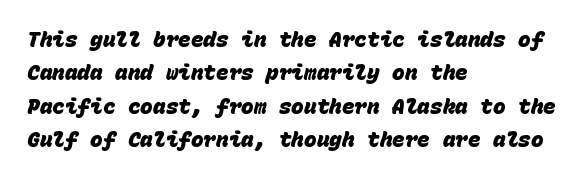
In terms of leading, this rendering sits right in the middle. Check the space under the baseline: it is left empty. What stands out about the letter spacing? Nothing — it is the standard amount. Alignment: flush left. Its strokes are broad and dark, the hallmark of bold type.
